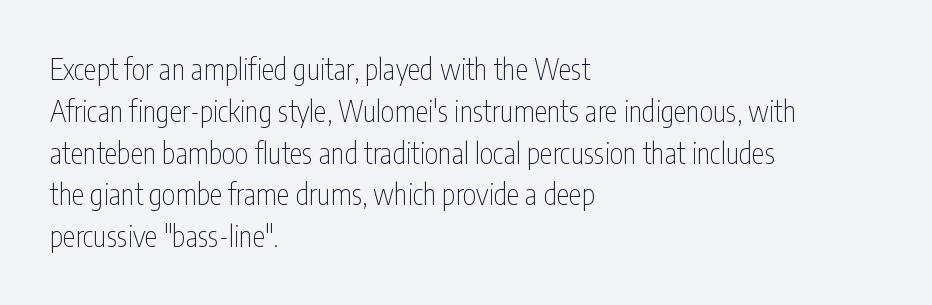
Q: Is the text bold? A: No.
Q: Is the text italic (slanted)? A: No, it is upright.
Q: Is the typeface a serif or a sans-serif typeface? A: Sans-serif.
Q: Is the text underlined? A: No.
Q: How is the paragraph aligned? A: Left-aligned.
Q: Is the spacing between letters normal or unusually wide? A: Normal.
Q: Is the spacing between lines tight, normal or loose? A: Normal.
Q: Width (condensed, normal, or wide)? A: Condensed.
Q: Stroke contrast? A: Low.
Q: x-height? A: Medium.
Q: Monospaced? A: No.
